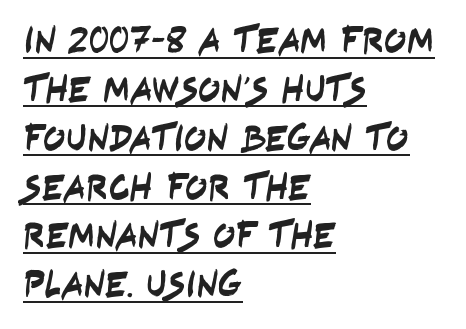
Q: Is the typeface a serif or a sans-serif typeface? A: Sans-serif.
Q: Is the text underlined? A: Yes.
Q: How is the paragraph aligned? A: Left-aligned.
Q: Is the spacing between letters normal or unusually wide? A: Normal.
Q: Is the spacing between lines tight, normal or loose? A: Normal.
Q: Width (condensed, normal, or wide)? A: Condensed.
Q: Stroke contrast? A: Low.
Q: x-height? A: Large.
Q: Monospaced? A: No.
